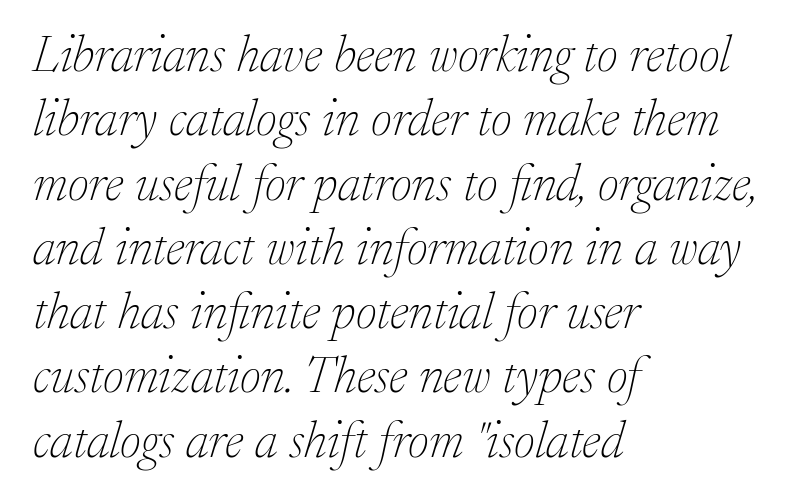
The image shows 51 px thin serif type, italic (leaning right); set left-aligned, normal line spacing (1.26x), normal letter spacing, not underlined; low stroke contrast and a medium x-height.
